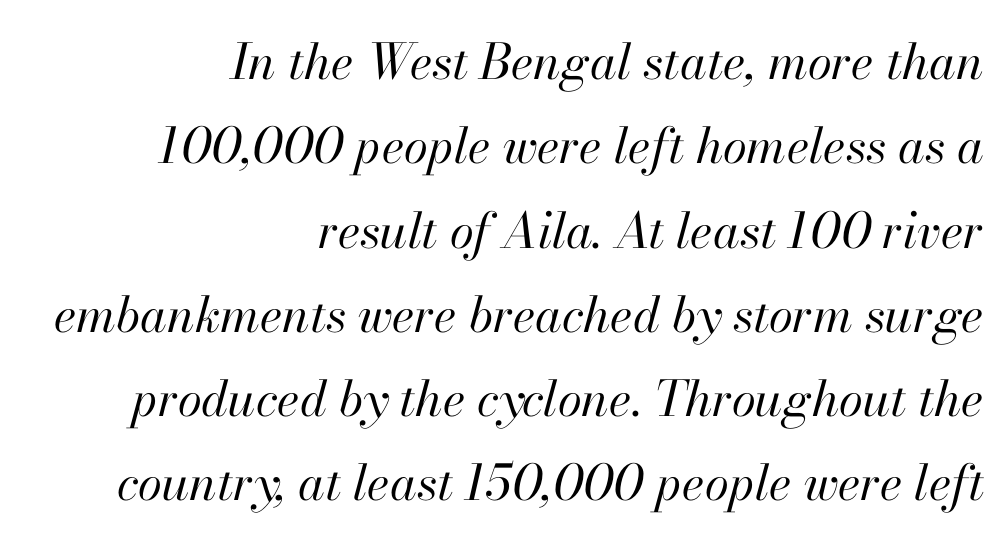
The image shows 49 px regular-weight type, italic (leaning right); set right-aligned, line spacing 1.72x, normal letter spacing, not underlined; high stroke contrast and a small x-height.
